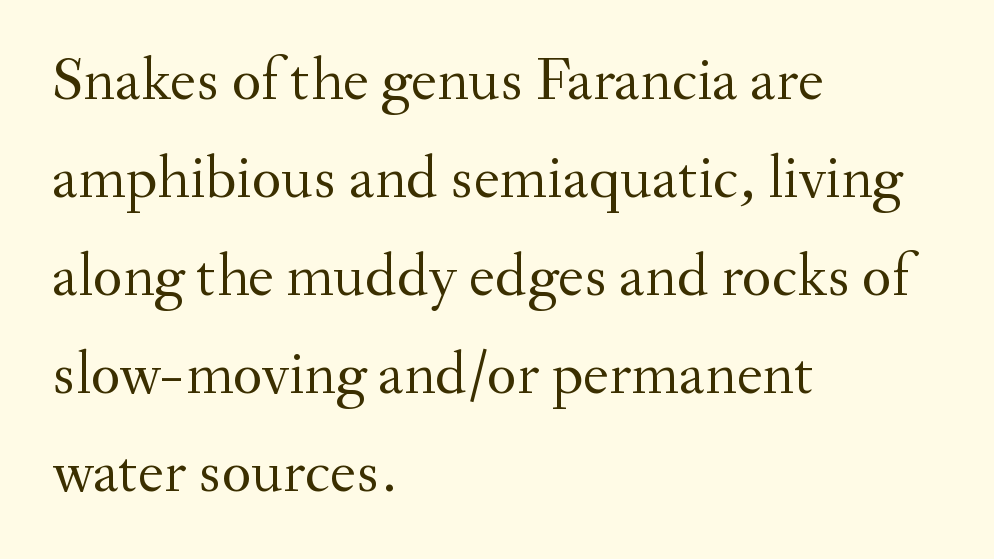
The image shows 62 px regular-weight serif type, upright; set left-aligned, normal line spacing (1.58x), normal letter spacing, not underlined; medium stroke contrast and a small x-height.
